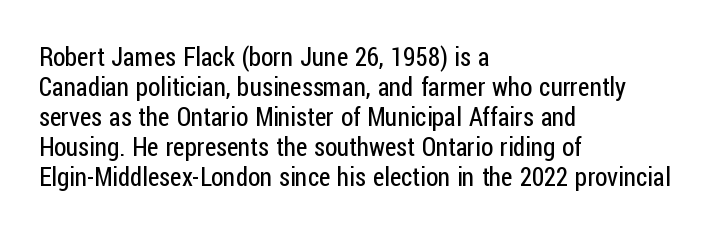
The image shows 25 px text type, upright; set left-aligned, line spacing 1.2x, normal letter spacing, not underlined.
